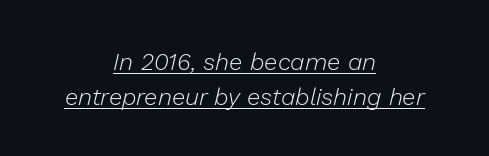
Q: Is the text bold? A: No.
Q: Is the text italic (slanted)? A: Yes, it leans right by about 13 degrees.
Q: Is the text underlined? A: Yes.
Q: How is the paragraph aligned? A: Centered.
Q: Is the spacing between letters normal or unusually wide? A: Normal.
Q: Is the spacing between lines tight, normal or loose? A: Normal.
